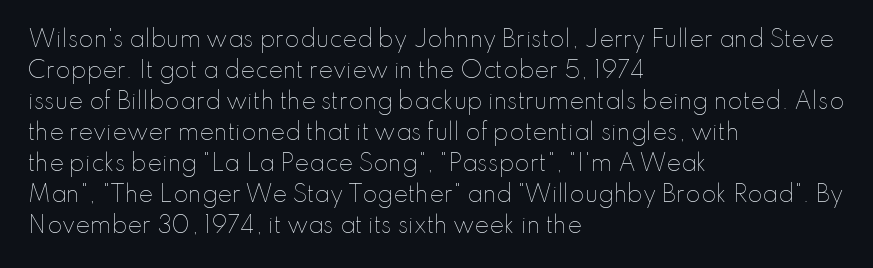
{"italic": "no", "bold": "no", "underline": "no", "align": "left", "line_spacing": "normal", "line_spacing_ratio": 1.41, "letter_spacing": "normal", "letter_spacing_em": 0.0, "glyph_px": 22}
